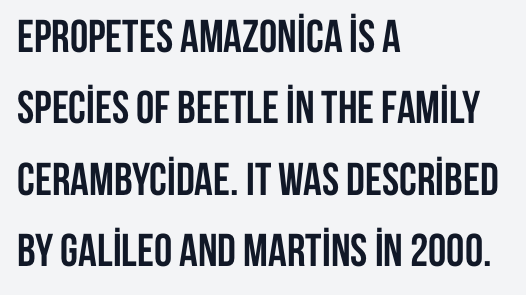
The face used here is a sans, in the tradition of grotesques and geometrics. The typesetting leans heavy: a genuine bold. Tracking value appears to be zero — textbook default spacing. These lines are rendered in a variable-pitch font.
